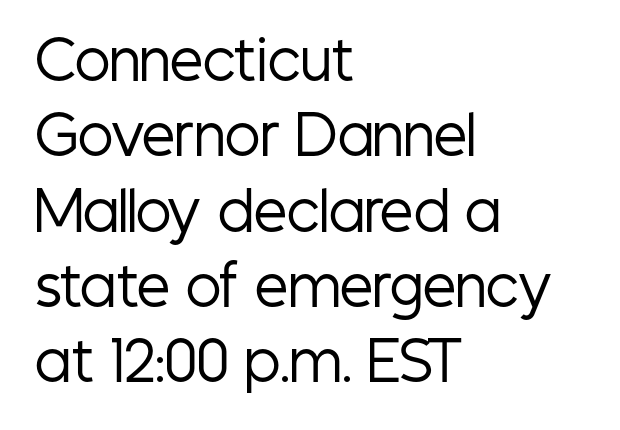
No word sits above an underline. Spacing verdict: proportional, widths tailored to each character. The typography opts for an upright posture over an oblique one. You could call the tracking neutral — neither tight nor loose.
